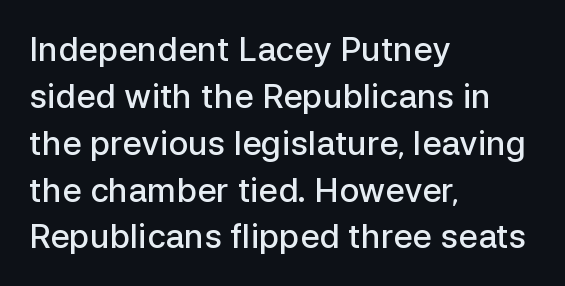
{"serif": "no", "italic": "no", "bold": "semi", "weight": "semibold", "width": "normal", "stroke_contrast": "low", "x_height": "medium", "monospaced": "no", "underline": "no", "align": "left", "line_spacing": "normal", "line_spacing_ratio": 1.42, "letter_spacing": "normal", "letter_spacing_em": 0.0, "glyph_px": 33}
